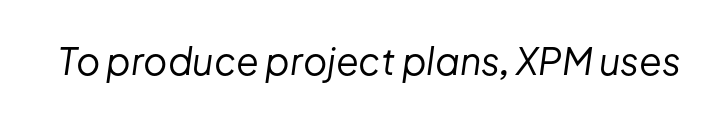
{"italic": "yes", "lean": "right", "slant_degrees": 8, "bold": "no", "weight": "regular", "width": "normal", "stroke_contrast": "low", "x_height": "medium", "monospaced": "no", "underline": "no", "letter_spacing": "normal", "letter_spacing_em": 0.0, "glyph_px": 37}
